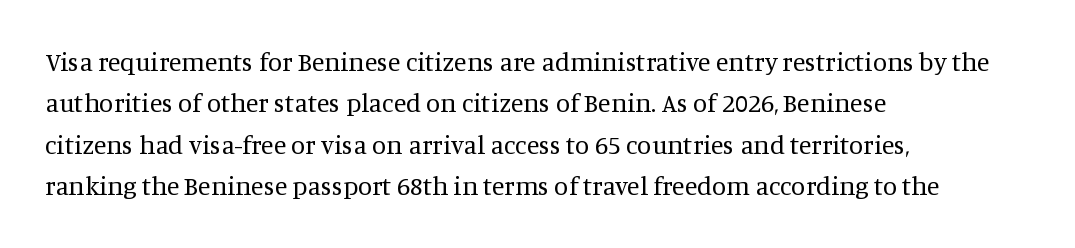
The image shows 26 px text type, upright; set left-aligned, normal line spacing (1.59x), normal letter spacing, not underlined.
